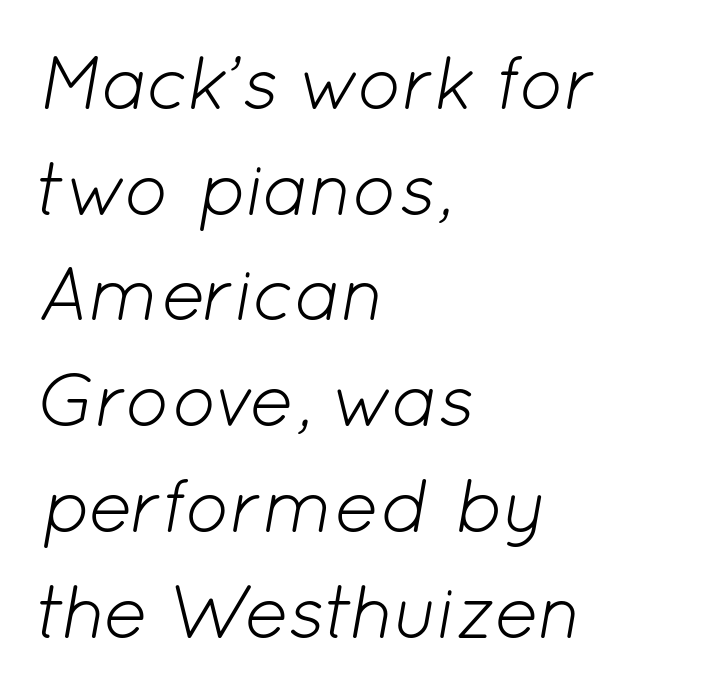
{"italic": "yes", "lean": "right", "slant_degrees": 12, "bold": "no", "weight": "light", "width": "normal", "stroke_contrast": "low", "x_height": "medium", "monospaced": "no", "underline": "no", "align": "left", "line_spacing": "normal", "line_spacing_ratio": 1.41, "letter_spacing": "normal", "letter_spacing_em": 0.0, "glyph_px": 75}
